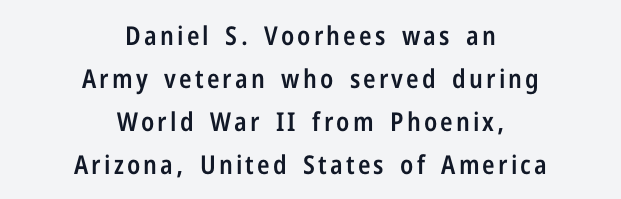
The image shows 26 px text type, upright; set centered, normal line spacing (1.65x), not underlined.
